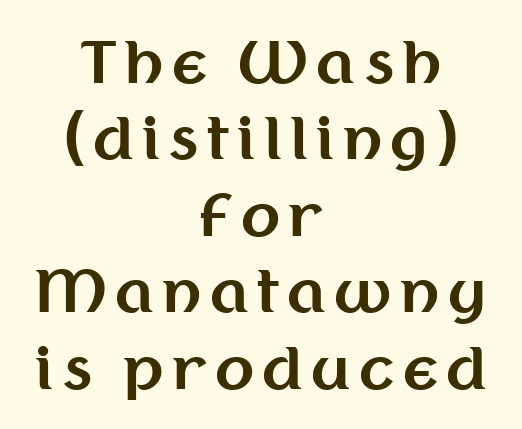
The image shows 57 px bold sans-serif type, upright; set centered, normal line spacing (1.34x), not underlined; medium stroke contrast and a medium x-height.
